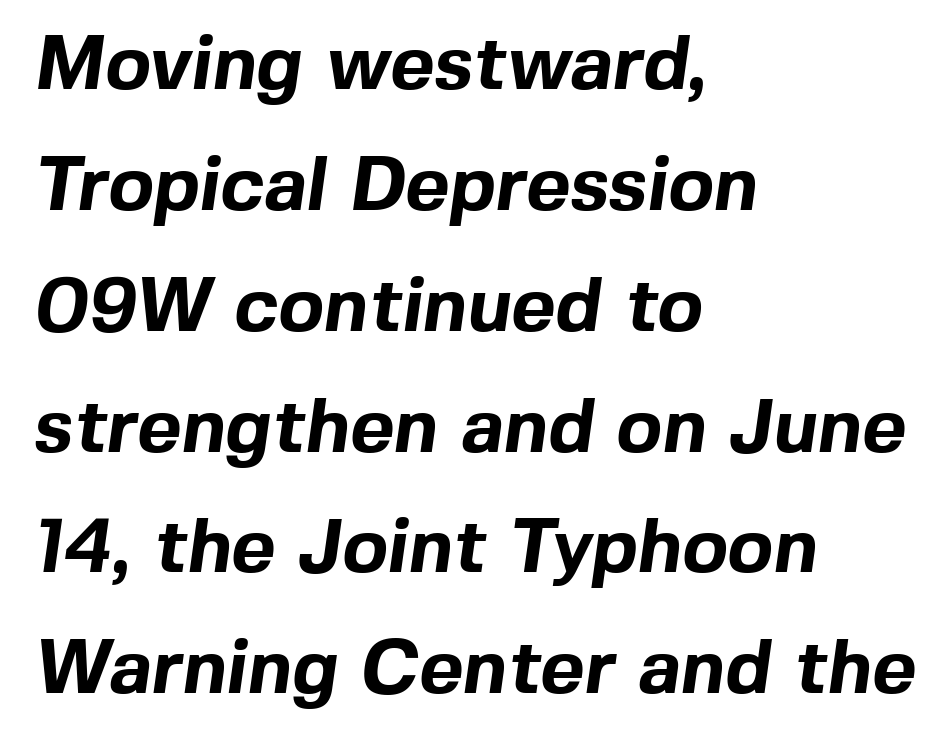
{"serif": "no", "bold": "yes", "weight": "bold", "width": "normal", "x_height": "medium", "monospaced": "no", "underline": "no", "align": "left", "line_spacing": "normal", "line_spacing_ratio": 1.59, "letter_spacing": "normal", "letter_spacing_em": 0.0, "glyph_px": 76}
